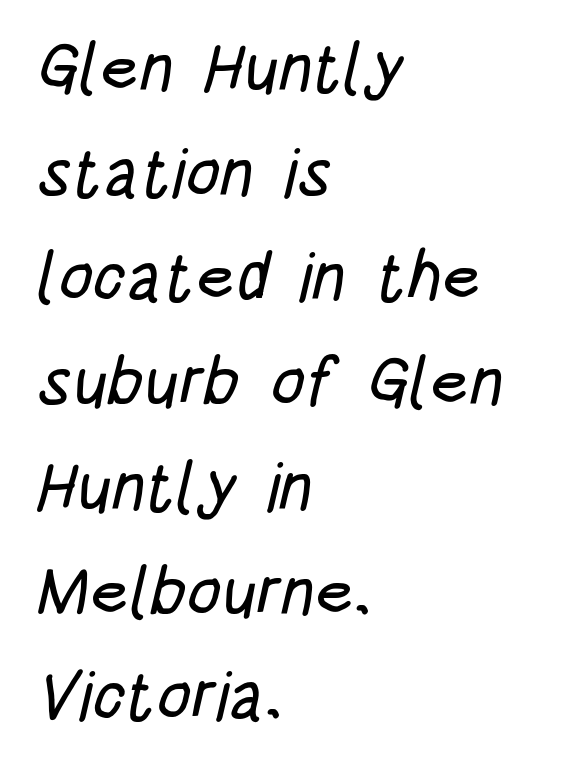
Q: Is the typeface a serif or a sans-serif typeface? A: Sans-serif.
Q: Is the text underlined? A: No.
Q: How is the paragraph aligned? A: Left-aligned.
Q: Is the spacing between letters normal or unusually wide? A: Normal.
Q: Is the spacing between lines tight, normal or loose? A: Normal.
Q: Width (condensed, normal, or wide)? A: Condensed.
Q: Stroke contrast? A: Low.
Q: x-height? A: Large.
Q: Monospaced? A: No.
